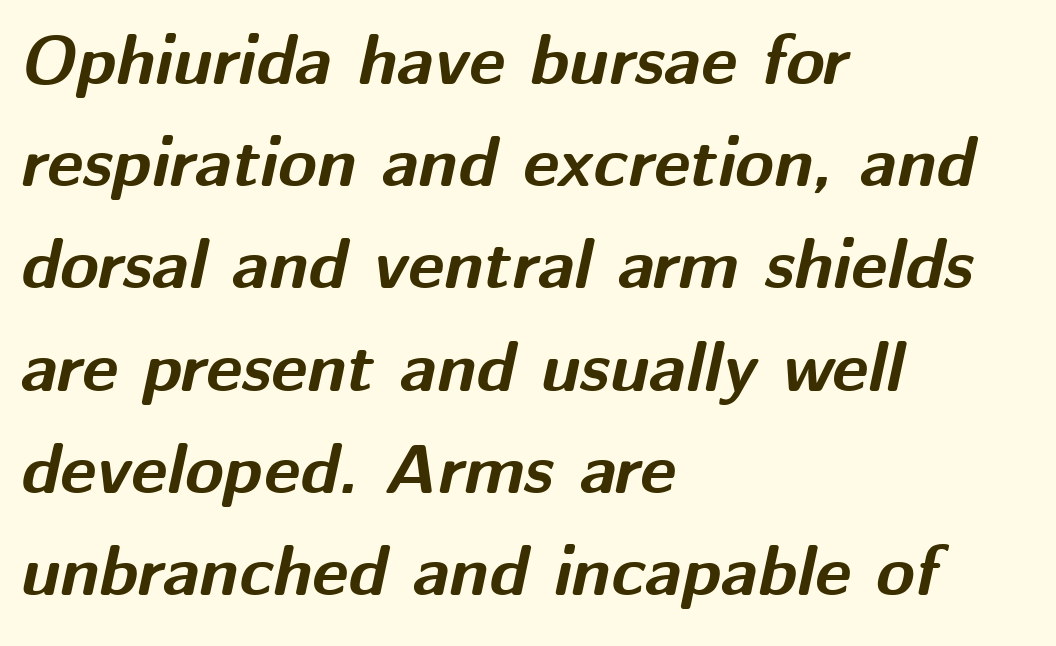
Does extra space separate the letters? No, they use regular spacing. The rendering uses natural spacing where letterforms have individual widths. The passage shown is not underscored anywhere. A dark, heavy texture on the line: the type is bold.
